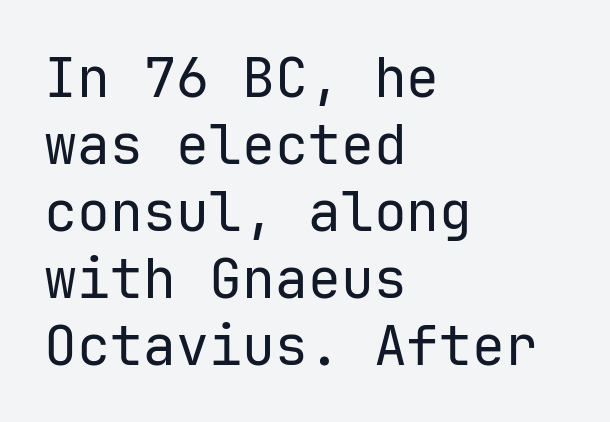
{"serif": "no", "italic": "no", "bold": "no", "weight": "regular", "width": "normal", "stroke_contrast": "low", "x_height": "medium", "underline": "no", "align": "left", "line_spacing_ratio": 1.22, "letter_spacing": "normal", "letter_spacing_em": 0.0, "glyph_px": 55}
